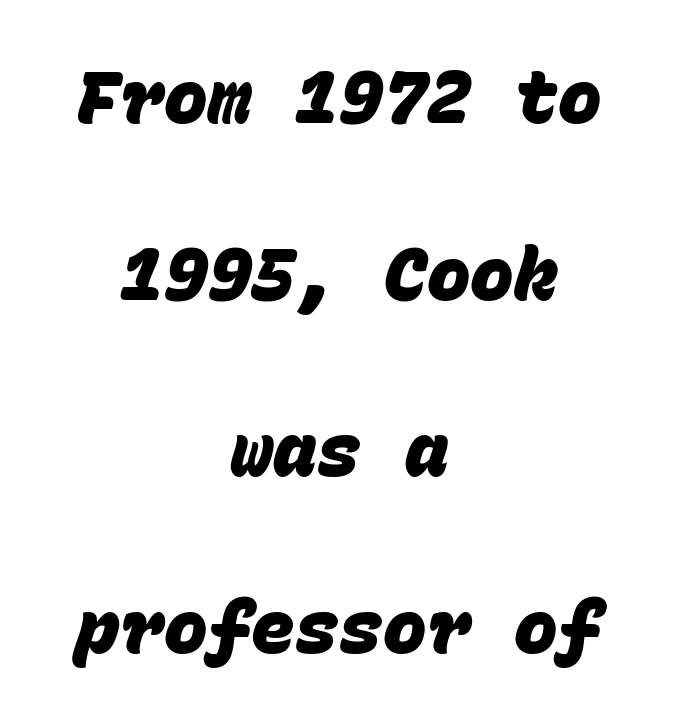
The image shows 73 px heavy sans-serif type, monospaced; set centered, loose line spacing (2.42x), normal letter spacing, not underlined; low stroke contrast and a large x-height.
